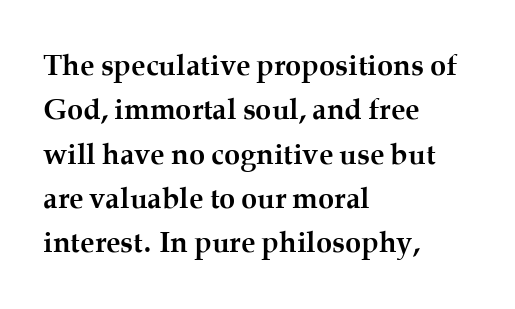
Lines of text with bare space underneath. Stroke terminals: seriffed. Honestly, the row spacing looks completely unremarkable. The gaps between neighbouring characters are ordinary and unremarkable. Note the varied advance widths — an 'i' is clearly narrower than an 'm'. Thick stems and heavy bowls — unmistakably bold.
